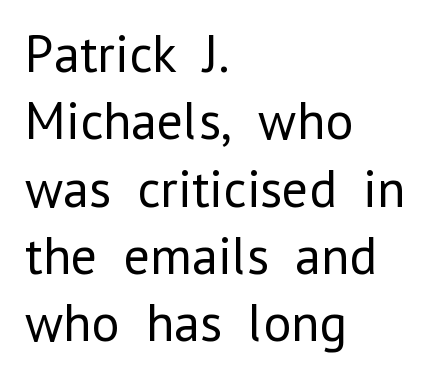
Q: Is the text bold? A: No.
Q: Is the text italic (slanted)? A: No, it is upright.
Q: Is the typeface a serif or a sans-serif typeface? A: Sans-serif.
Q: Is the text underlined? A: No.
Q: How is the paragraph aligned? A: Left-aligned.
Q: Is the spacing between letters normal or unusually wide? A: Normal.
Q: Is the spacing between lines tight, normal or loose? A: Normal.
Q: Width (condensed, normal, or wide)? A: Normal.
Q: Stroke contrast? A: Low.
Q: x-height? A: Medium.
Q: Monospaced? A: No.
